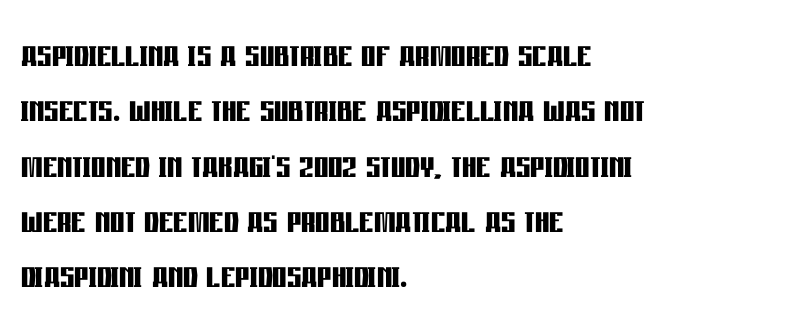
The image shows 45 px semibold, condensed sans-serif type, upright; set left-aligned, line spacing 1.23x, normal letter spacing, not underlined; low stroke contrast and a large x-height.
